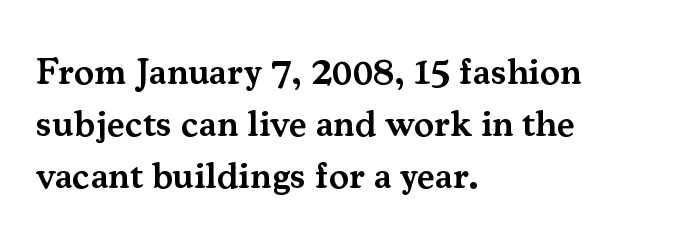
Q: Is the text bold? A: Semi-bold.
Q: Is the text italic (slanted)? A: No, it is upright.
Q: Is the typeface a serif or a sans-serif typeface? A: Serif.
Q: Is the text underlined? A: No.
Q: How is the paragraph aligned? A: Left-aligned.
Q: Is the spacing between letters normal or unusually wide? A: Normal.
Q: Is the spacing between lines tight, normal or loose? A: Normal.
Q: Width (condensed, normal, or wide)? A: Normal.
Q: Stroke contrast? A: Medium.
Q: x-height? A: Small.
Q: Monospaced? A: No.
